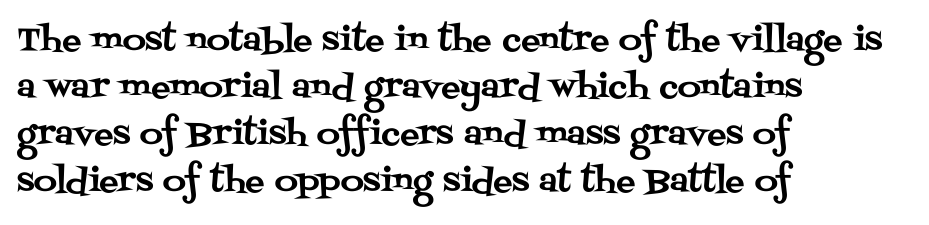
The image shows 32 px serif type, upright; set left-aligned, normal line spacing (1.47x), normal letter spacing, not underlined; medium stroke contrast and a large x-height.
